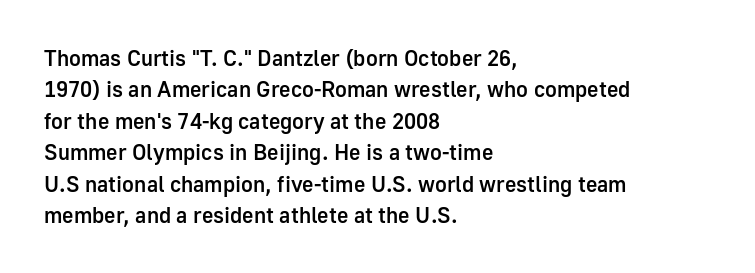
Q: Is the text bold? A: Semi-bold.
Q: Is the text italic (slanted)? A: No, it is upright.
Q: Is the text underlined? A: No.
Q: How is the paragraph aligned? A: Left-aligned.
Q: Is the spacing between letters normal or unusually wide? A: Normal.
Q: Is the spacing between lines tight, normal or loose? A: Normal.
